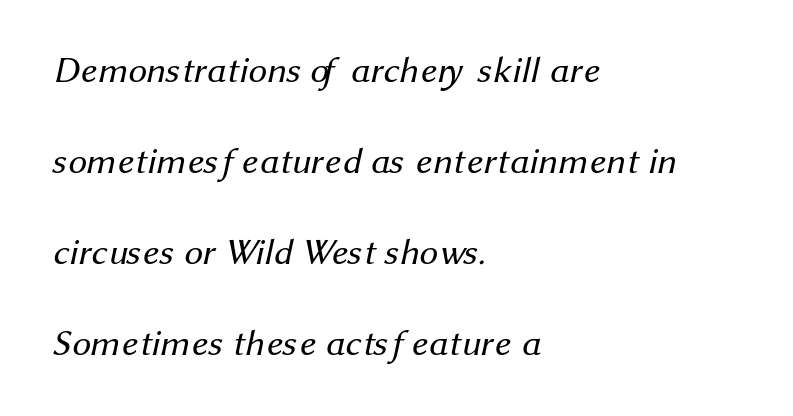
Q: Is the text bold? A: No.
Q: Is the typeface a serif or a sans-serif typeface? A: Sans-serif.
Q: Is the text underlined? A: No.
Q: How is the paragraph aligned? A: Left-aligned.
Q: Is the spacing between letters normal or unusually wide? A: Normal.
Q: Is the spacing between lines tight, normal or loose? A: Loose.
Q: Width (condensed, normal, or wide)? A: Normal.
Q: Stroke contrast? A: Medium.
Q: x-height? A: Medium.
Q: Monospaced? A: No.
